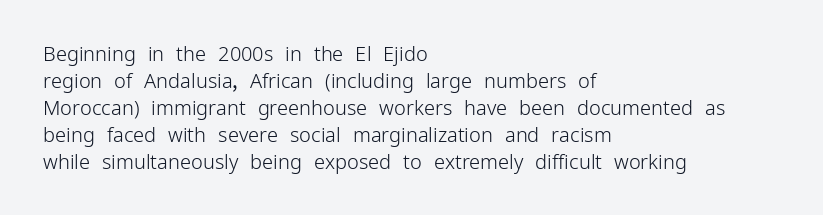
{"italic": "no", "bold": "no", "underline": "no", "align": "left", "line_spacing": "normal", "line_spacing_ratio": 1.35, "letter_spacing": "normal", "letter_spacing_em": 0.0, "glyph_px": 20}
